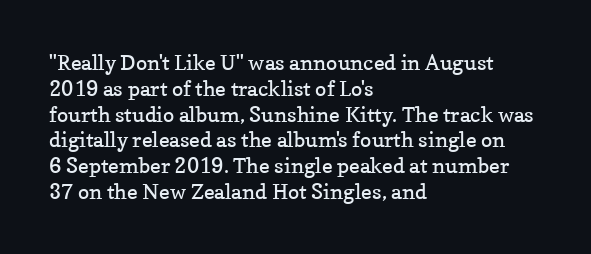
Visually the block forms a straight wall on the left and a jagged coastline on the right. This sample uses plain, unmodified letter spacing. The face looks like a standard text weight, possibly lighter. Check under the words: just untouched page. Does the lettering tilt? It doesn't — this is upright.
